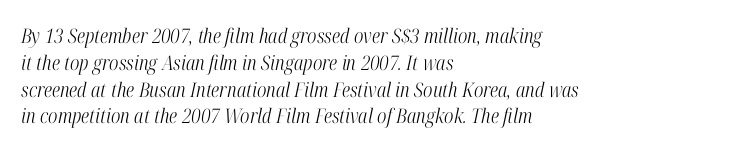
{"italic": "yes", "lean": "right", "slant_degrees": 12, "bold": "no", "underline": "no", "align": "left", "line_spacing": "normal", "line_spacing_ratio": 1.34, "letter_spacing": "normal", "letter_spacing_em": 0.0, "glyph_px": 20}
